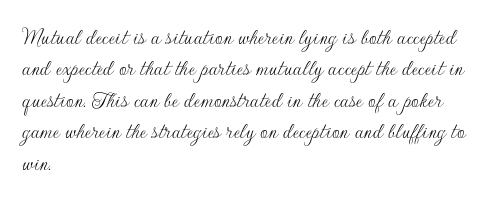
Q: Is the text bold? A: No.
Q: Is the text italic (slanted)? A: Yes.
Q: Is the text underlined? A: No.
Q: How is the paragraph aligned? A: Left-aligned.
Q: Is the spacing between letters normal or unusually wide? A: Normal.
Q: Is the spacing between lines tight, normal or loose? A: Normal.
